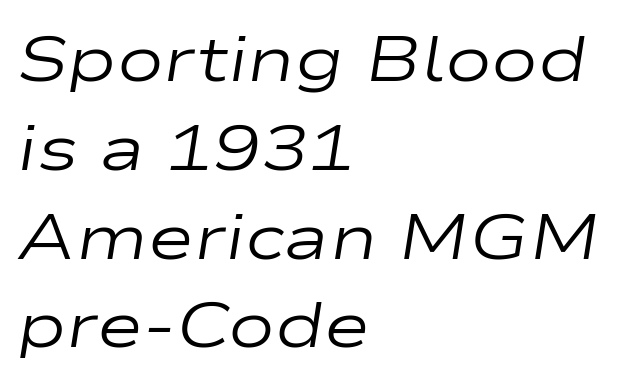
{"italic": "yes", "lean": "right", "slant_degrees": 9, "bold": "no", "weight": "regular", "width": "wide", "stroke_contrast": "low", "x_height": "medium", "monospaced": "no", "underline": "no", "align": "left", "line_spacing": "normal", "line_spacing_ratio": 1.41, "letter_spacing": "normal", "letter_spacing_em": 0.0, "glyph_px": 63}
